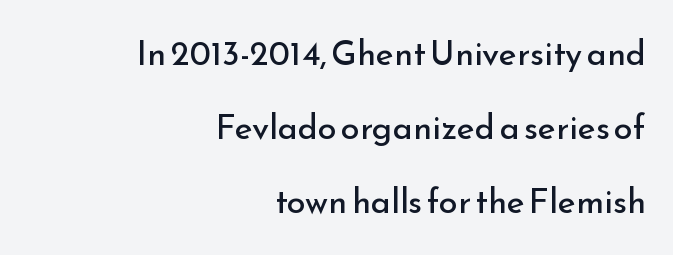
{"serif": "no", "italic": "no", "bold": "no", "weight": "regular", "width": "normal", "stroke_contrast": "low", "x_height": "small", "monospaced": "no", "underline": "no", "align": "right", "line_spacing": "loose", "line_spacing_ratio": 2.18, "letter_spacing": "normal", "letter_spacing_em": 0.0, "glyph_px": 34}
